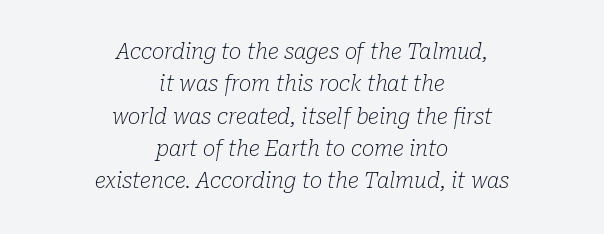
{"italic": "yes", "lean": "right", "slant_degrees": 10, "bold": "no", "underline": "no", "align": "center", "line_spacing": "normal", "line_spacing_ratio": 1.54, "letter_spacing": "normal", "letter_spacing_em": 0.0, "glyph_px": 21}
